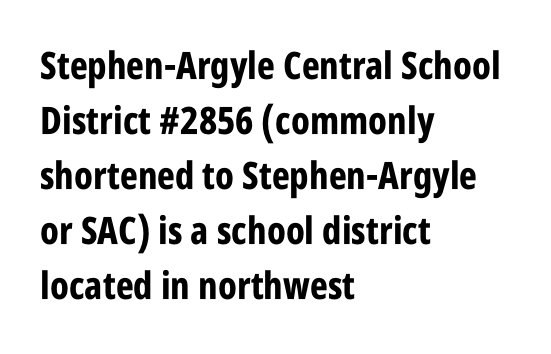
Q: Is the text bold? A: Yes.
Q: Is the text italic (slanted)? A: No, it is upright.
Q: Is the typeface a serif or a sans-serif typeface? A: Sans-serif.
Q: Is the text underlined? A: No.
Q: How is the paragraph aligned? A: Left-aligned.
Q: Is the spacing between letters normal or unusually wide? A: Normal.
Q: Is the spacing between lines tight, normal or loose? A: Normal.
Q: Width (condensed, normal, or wide)? A: Condensed.
Q: Stroke contrast? A: Low.
Q: x-height? A: Large.
Q: Monospaced? A: No.
